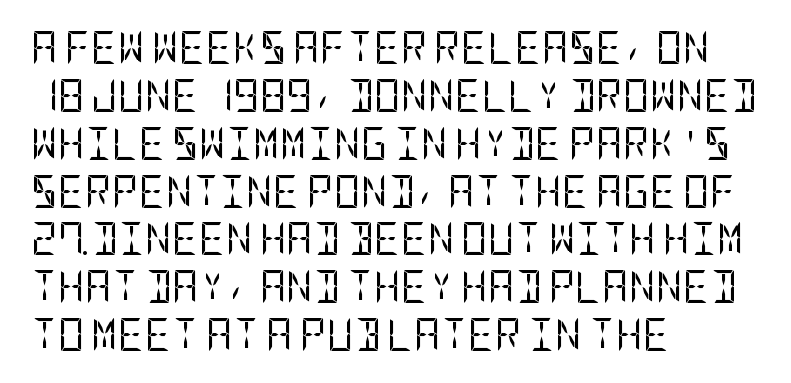
No feet cap the strokes, marking this as sans-serif type. The foot of each line stays bare and open. Rendered with straight, roman letterforms. Caption: face not bold, strokes unweighted. A typesetter would call this leading conventional body-copy spacing. How are the letters spaced? Ordinarily, with no added tracking.
